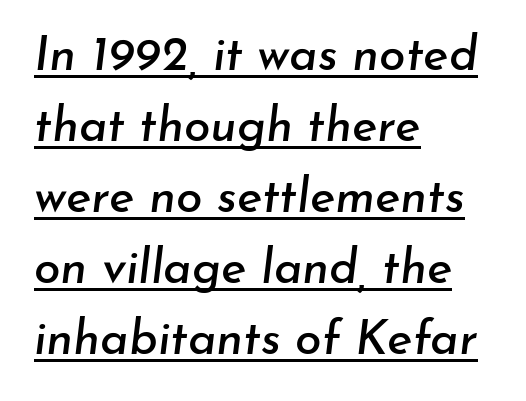
Is the block centered? No — it sits flush against the left margin. The rendering uses natural spacing where letterforms have individual widths. The words here are underlined. These lines keep a tight, regular rhythm from letter to letter.
